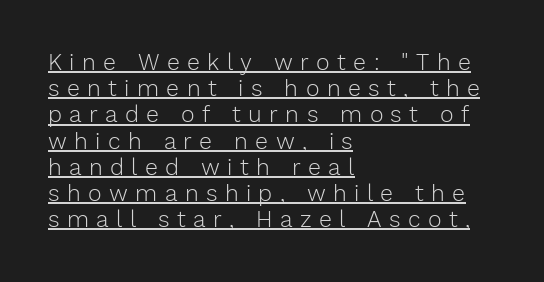
{"italic": "no", "bold": "no", "underline": "yes", "align": "left", "line_spacing": "tight", "line_spacing_ratio": 1.14, "letter_spacing": "wide", "letter_spacing_em": 0.32, "glyph_px": 23}
